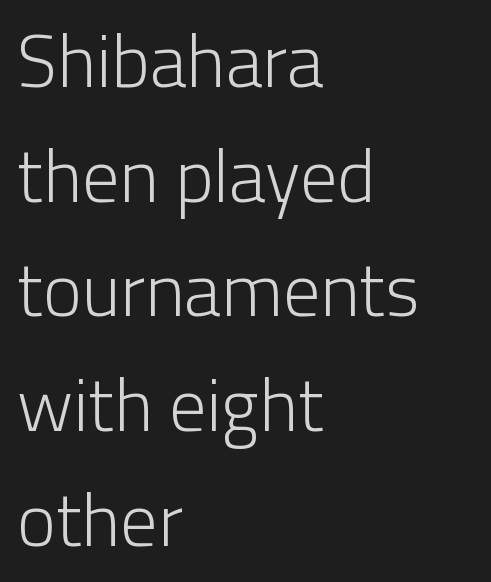
The image shows 74 px light sans-serif type, upright; set left-aligned, normal line spacing (1.55x), normal letter spacing, not underlined; low stroke contrast and a medium x-height.
